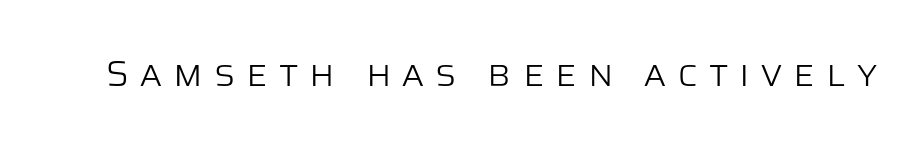
The image shows 36 px light sans-serif type, upright; set unusually wide letter spacing (+0.31 em), not underlined; low stroke contrast and a large x-height.
